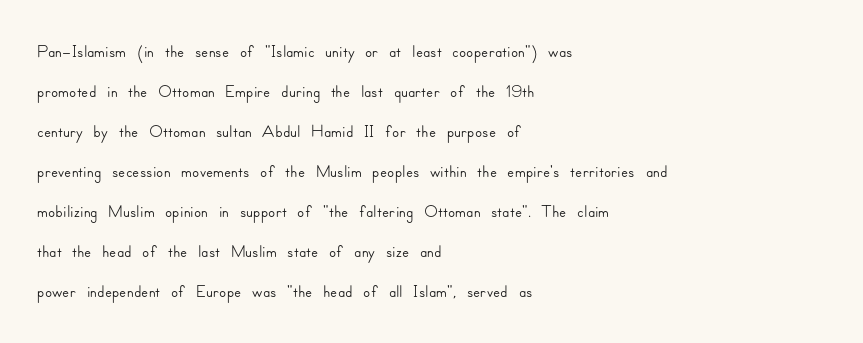
{"italic": "no", "underline": "no", "align": "left", "line_spacing": "normal", "line_spacing_ratio": 1.54, "letter_spacing": "normal", "letter_spacing_em": 0.0, "glyph_px": 26}
